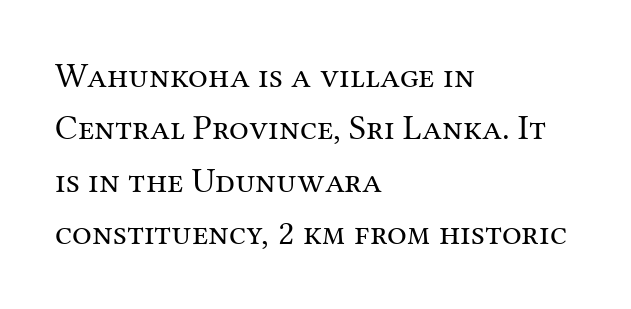
{"serif": "yes", "italic": "no", "bold": "no", "weight": "regular", "width": "normal", "stroke_contrast": "medium", "x_height": "medium", "monospaced": "no", "underline": "no", "align": "left", "line_spacing": "normal", "line_spacing_ratio": 1.5, "letter_spacing": "normal", "letter_spacing_em": 0.0, "glyph_px": 35}
